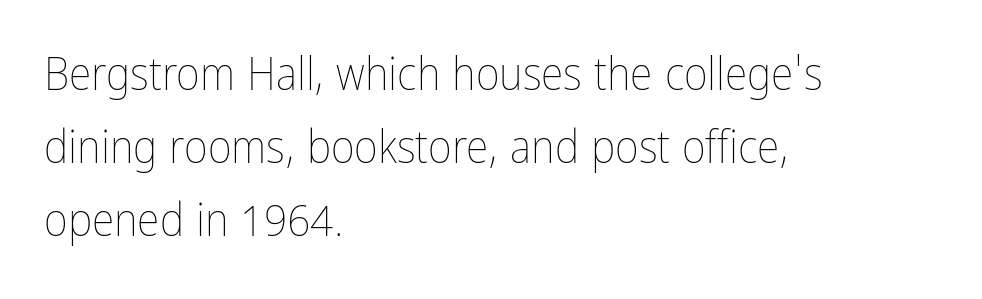
Vertical strokes here are truly vertical. Honestly, the letter spacing is just normal — you wouldn't notice it. The rendering uses natural spacing where letterforms have individual widths. Compared with typical paragraphs, the rows here are spaced about the same. The passage shown is not bold in any degree.
